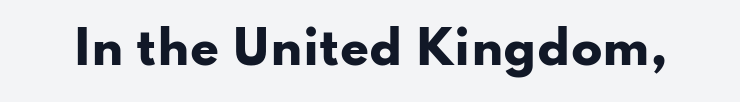
The image shows 46 px heavy, wide sans-serif type, upright; set normal letter spacing, not underlined; low stroke contrast and a small x-height.
